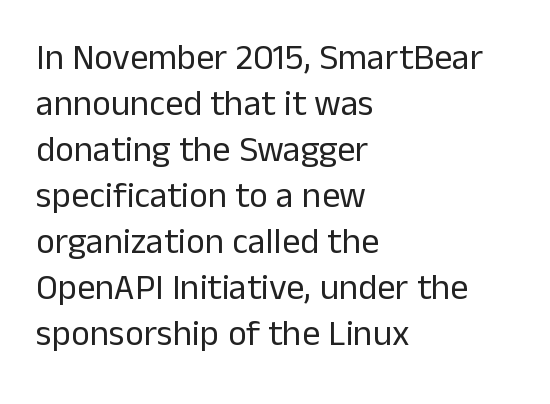
Q: Is the text bold? A: No.
Q: Is the text italic (slanted)? A: No, it is upright.
Q: Is the typeface a serif or a sans-serif typeface? A: Sans-serif.
Q: Is the text underlined? A: No.
Q: How is the paragraph aligned? A: Left-aligned.
Q: Is the spacing between letters normal or unusually wide? A: Normal.
Q: Is the spacing between lines tight, normal or loose? A: Normal.
Q: Width (condensed, normal, or wide)? A: Normal.
Q: Stroke contrast? A: Low.
Q: x-height? A: Medium.
Q: Monospaced? A: No.
